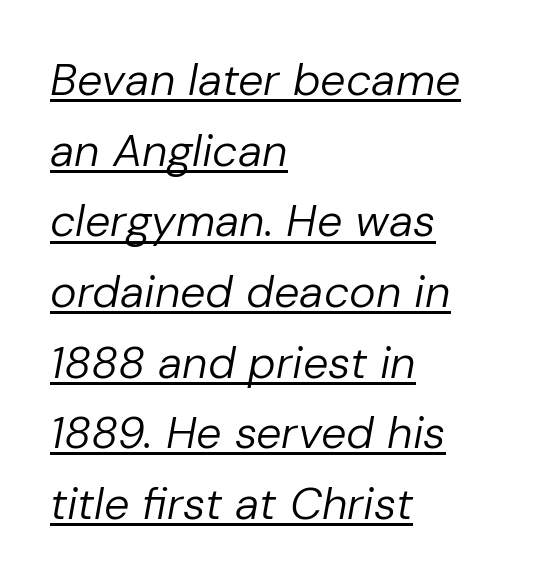
{"italic": "yes", "lean": "right", "slant_degrees": 10, "bold": "no", "weight": "regular", "width": "normal", "stroke_contrast": "low", "x_height": "medium", "monospaced": "no", "underline": "yes", "align": "left", "line_spacing": "normal", "line_spacing_ratio": 1.57, "letter_spacing": "normal", "letter_spacing_em": 0.0, "glyph_px": 45}
